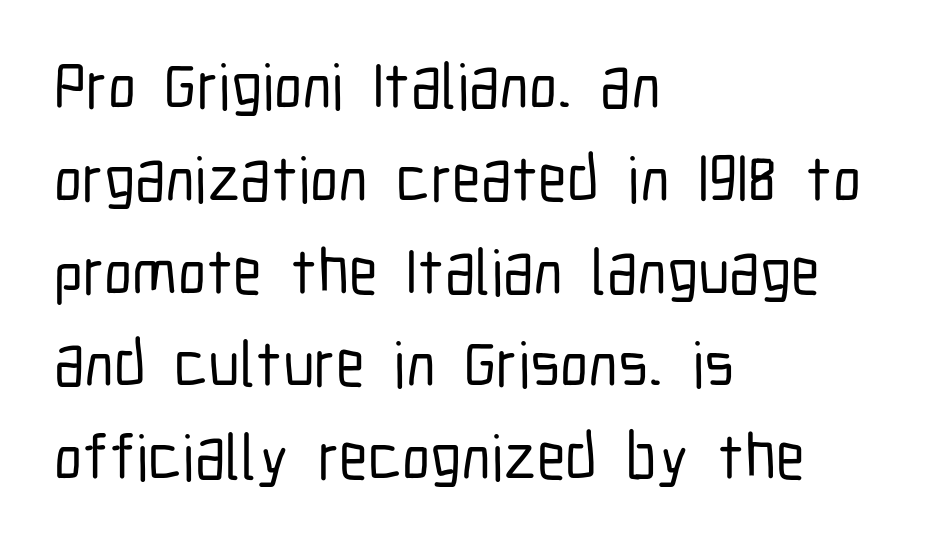
Q: Is the text italic (slanted)? A: No, it is upright.
Q: Is the typeface a serif or a sans-serif typeface? A: Sans-serif.
Q: Is the text underlined? A: No.
Q: How is the paragraph aligned? A: Left-aligned.
Q: Is the spacing between letters normal or unusually wide? A: Normal.
Q: Is the spacing between lines tight, normal or loose? A: Normal.
Q: Width (condensed, normal, or wide)? A: Condensed.
Q: Stroke contrast? A: Low.
Q: x-height? A: Medium.
Q: Monospaced? A: No.
